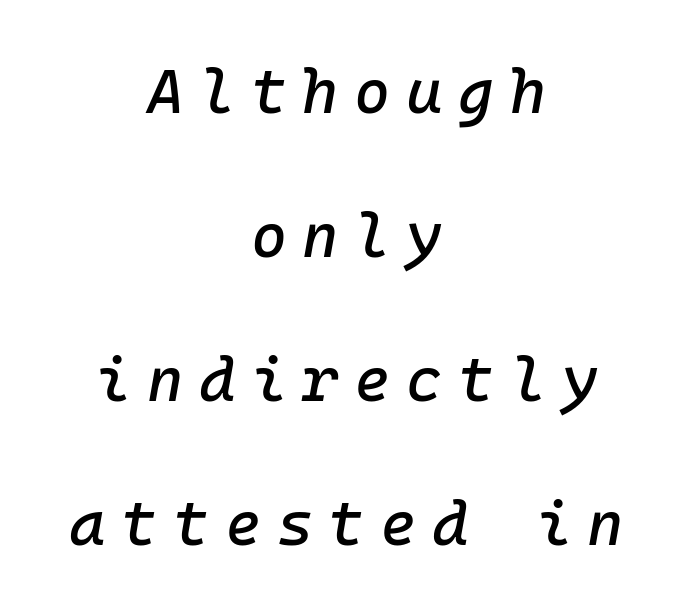
The image shows 62 px text type, italic (leaning right); set centered, loose line spacing (2.32x), unusually wide letter spacing (+0.25 em), not underlined; low stroke contrast and a medium x-height.
